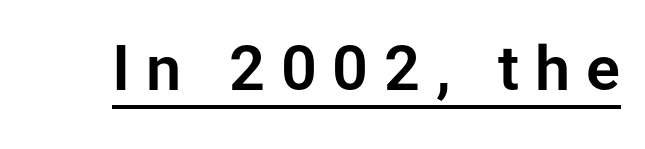
The image shows 63 px sans-serif type, upright; set unusually wide letter spacing (+0.25 em), underlined; low stroke contrast and a medium x-height.
